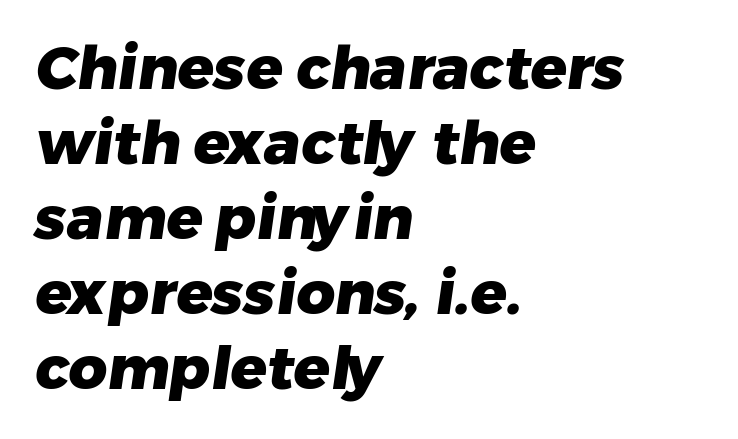
{"serif": "no", "bold": "yes", "weight": "heavy", "width": "normal", "stroke_contrast": "low", "x_height": "medium", "monospaced": "no", "underline": "no", "align": "left", "line_spacing": "normal", "line_spacing_ratio": 1.25, "letter_spacing": "normal", "letter_spacing_em": 0.0, "glyph_px": 60}
